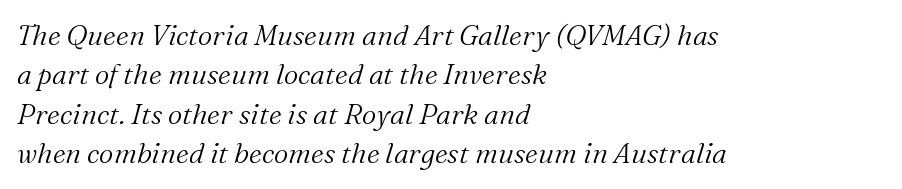
The image shows 28 px light serif type, italic (leaning right); set left-aligned, normal line spacing (1.41x), normal letter spacing, not underlined; medium stroke contrast and a medium x-height.
